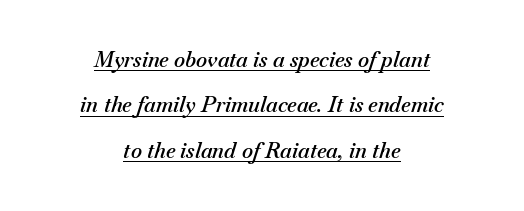
The image shows 21 px text type, italic (leaning right); set centered, loose line spacing (2.16x), normal letter spacing, underlined.
